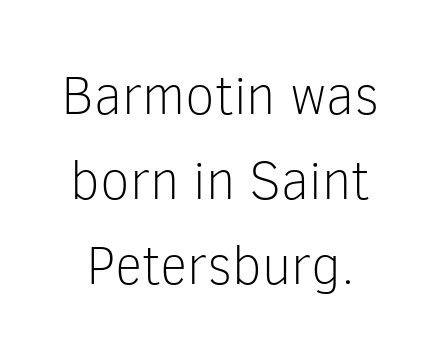
{"serif": "no", "italic": "no", "bold": "no", "weight": "light", "width": "normal", "stroke_contrast": "low", "x_height": "medium", "monospaced": "no", "underline": "no", "line_spacing": "normal", "line_spacing_ratio": 1.57, "letter_spacing": "normal", "letter_spacing_em": 0.0, "glyph_px": 54}
